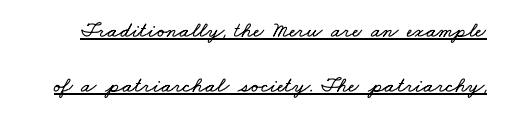
The image shows 22 px text type; set loose line spacing (2.49x), normal letter spacing, underlined.
